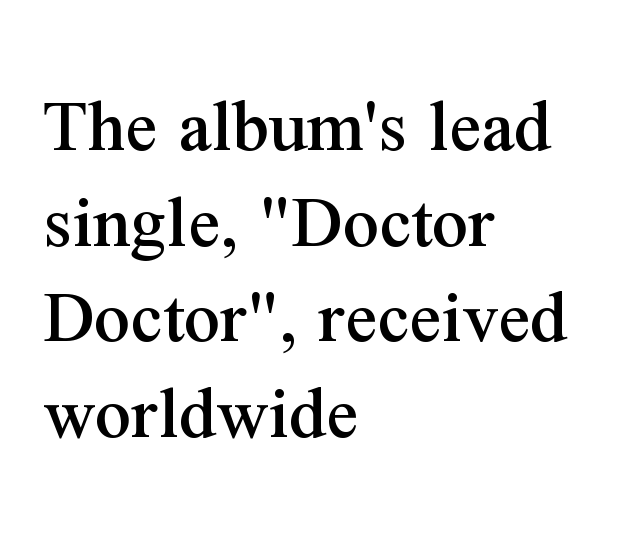
Q: Is the text italic (slanted)? A: No, it is upright.
Q: Is the typeface a serif or a sans-serif typeface? A: Serif.
Q: Is the text underlined? A: No.
Q: How is the paragraph aligned? A: Left-aligned.
Q: Is the spacing between letters normal or unusually wide? A: Normal.
Q: Width (condensed, normal, or wide)? A: Normal.
Q: Stroke contrast? A: Medium.
Q: x-height? A: Medium.
Q: Monospaced? A: No.
